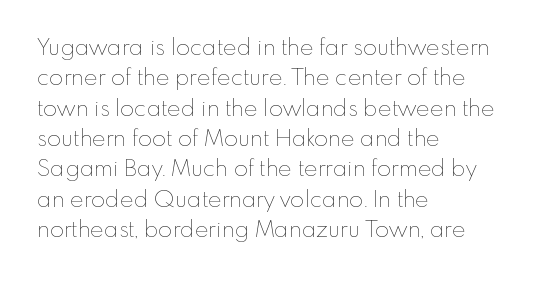
Q: Is the text bold? A: No.
Q: Is the text italic (slanted)? A: No, it is upright.
Q: Is the text underlined? A: No.
Q: How is the paragraph aligned? A: Left-aligned.
Q: Is the spacing between letters normal or unusually wide? A: Normal.
Q: Is the spacing between lines tight, normal or loose? A: Normal.
